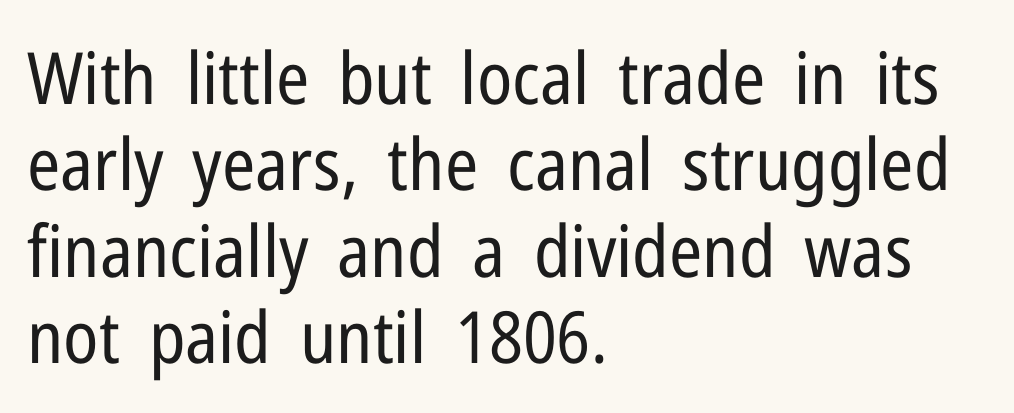
Looks like regular typesetting: each glyph gets only the width it needs. Plain, unruled lines of type. No letter is thick-stroked: the sample isn't bold. The text block is weighted toward the left margin, trailing off unevenly rightward. Italic: no, the glyphs are upright roman. Nothing unusual about the tracking: characters are spaced as the font intends.
